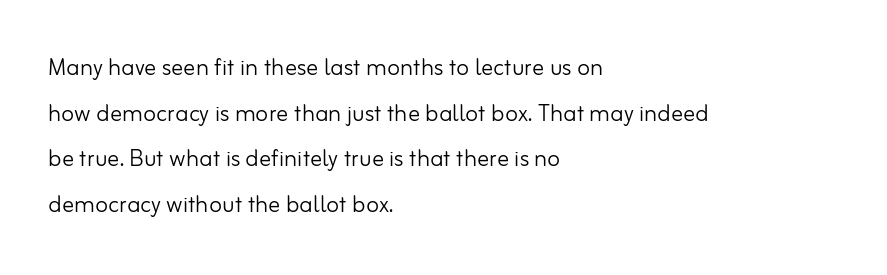
A light-to-regular cut is what we see here. Is the letter spacing exaggerated? No — it looks like the ordinary default. No word sits above an underline. A student would call this left alignment; a typographer would say flush left, rag right.
